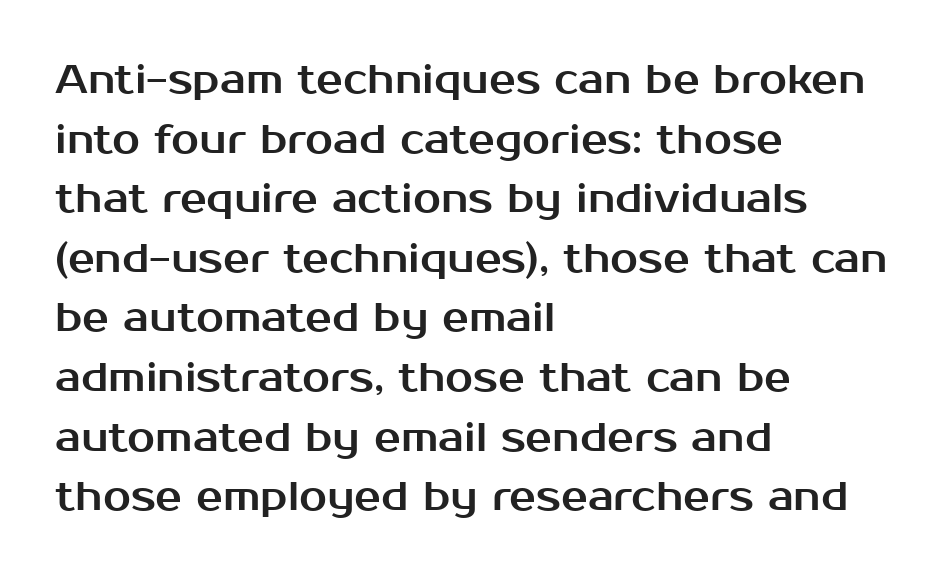
Q: Is the text italic (slanted)? A: No, it is upright.
Q: Is the typeface a serif or a sans-serif typeface? A: Sans-serif.
Q: Is the text underlined? A: No.
Q: How is the paragraph aligned? A: Left-aligned.
Q: Is the spacing between letters normal or unusually wide? A: Normal.
Q: Is the spacing between lines tight, normal or loose? A: Normal.
Q: Width (condensed, normal, or wide)? A: Normal.
Q: Stroke contrast? A: Medium.
Q: x-height? A: Medium.
Q: Monospaced? A: No.
